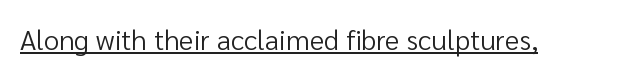
{"serif": "no", "italic": "no", "bold": "no", "weight": "regular", "width": "normal", "stroke_contrast": "low", "x_height": "medium", "monospaced": "no", "underline": "yes", "letter_spacing": "normal", "letter_spacing_em": 0.0, "glyph_px": 28}
